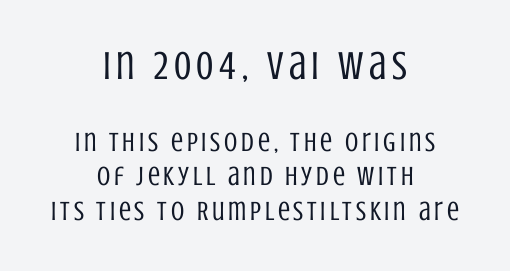
The image shows 40 px regular-weight, condensed sans-serif type, upright; set centered, normal line spacing (1.29x), not underlined; the first (top) block is 1.48x larger; low stroke contrast and a large x-height.
